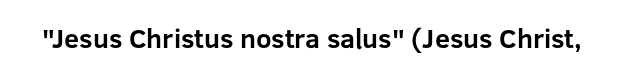
{"italic": "no", "bold": "yes", "underline": "no", "letter_spacing": "normal", "letter_spacing_em": 0.0, "glyph_px": 27}
